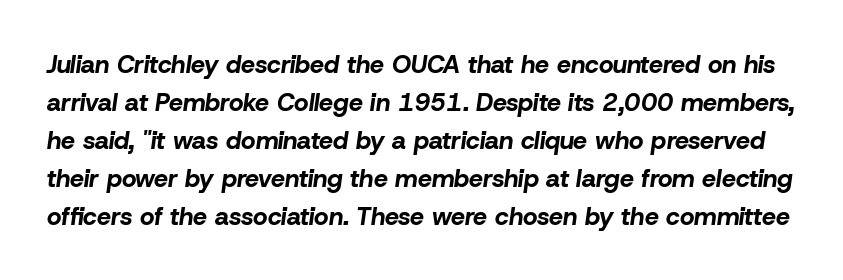
Q: Is the text bold? A: Yes.
Q: Is the text italic (slanted)? A: Yes, it leans right by about 8 degrees.
Q: Is the text underlined? A: No.
Q: Is the spacing between letters normal or unusually wide? A: Normal.
Q: Is the spacing between lines tight, normal or loose? A: Normal.
